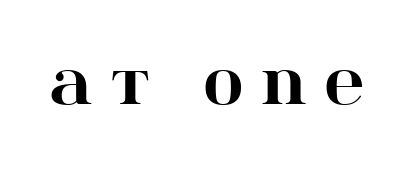
Q: Is the text bold? A: Yes.
Q: Is the text italic (slanted)? A: No, it is upright.
Q: Is the typeface a serif or a sans-serif typeface? A: Serif.
Q: Is the text underlined? A: No.
Q: Is the spacing between letters normal or unusually wide? A: Unusually wide.
Q: Width (condensed, normal, or wide)? A: Wide.
Q: Stroke contrast? A: High.
Q: x-height? A: Large.
Q: Monospaced? A: No.
